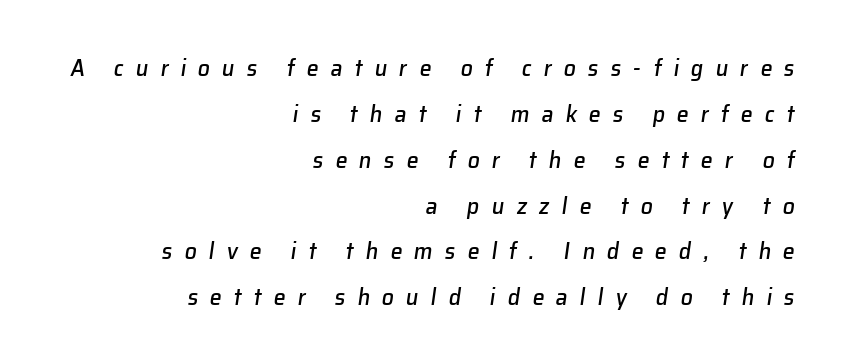
The image shows 24 px text type, italic (leaning right); set right-aligned, loose line spacing (1.91x), unusually wide letter spacing (+0.5 em), not underlined.
